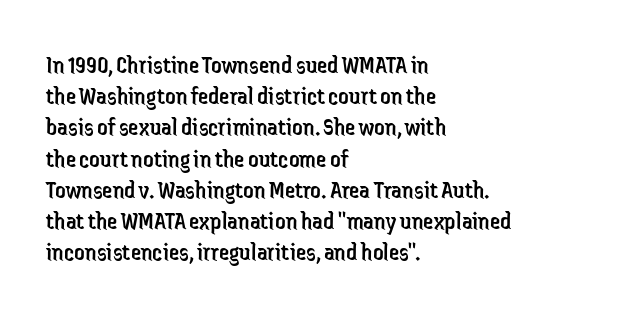
Q: Is the text bold? A: No.
Q: Is the text italic (slanted)? A: No, it is upright.
Q: Is the text underlined? A: No.
Q: How is the paragraph aligned? A: Left-aligned.
Q: Is the spacing between letters normal or unusually wide? A: Normal.
